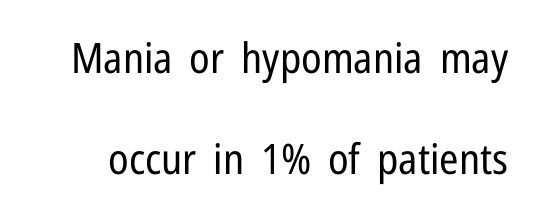
The image shows 42 px regular-weight, condensed sans-serif type, upright; set loose line spacing (2.4x), normal letter spacing, not underlined; low stroke contrast and a medium x-height.
